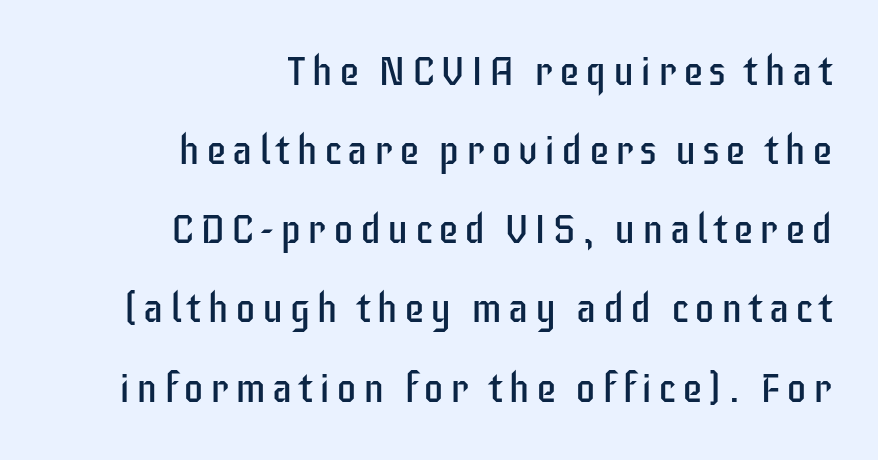
{"serif": "no", "italic": "no", "bold": "no", "weight": "regular", "width": "condensed", "stroke_contrast": "low", "x_height": "large", "monospaced": "no", "underline": "no", "align": "right", "line_spacing": "loose", "line_spacing_ratio": 1.93, "glyph_px": 41}
